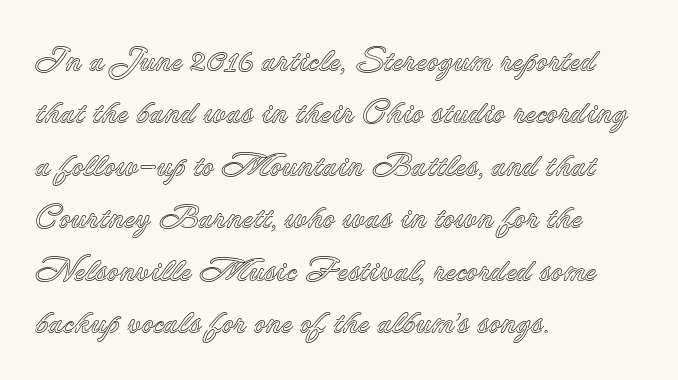
Q: Is the text italic (slanted)? A: Yes.
Q: Is the text underlined? A: No.
Q: How is the paragraph aligned? A: Left-aligned.
Q: Is the spacing between letters normal or unusually wide? A: Normal.
Q: Is the spacing between lines tight, normal or loose? A: Normal.
Q: Width (condensed, normal, or wide)? A: Normal.
Q: x-height? A: Small.
Q: Monospaced? A: No.
